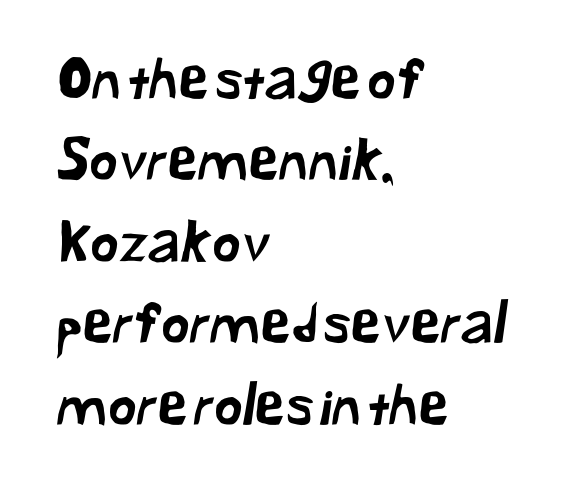
The image shows 55 px sans-serif type; set left-aligned, normal line spacing (1.48x), normal letter spacing, not underlined; low stroke contrast and a medium x-height.
